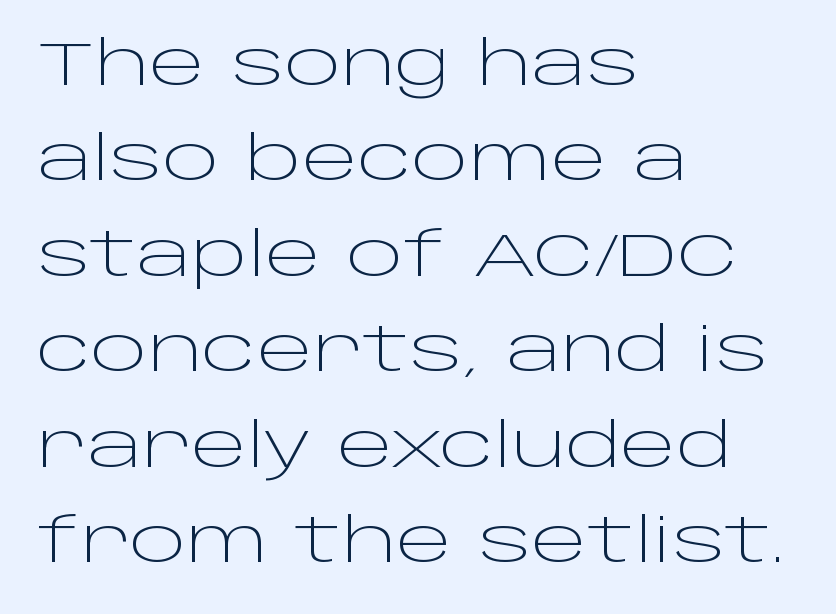
Q: Is the text bold? A: No.
Q: Is the text italic (slanted)? A: No, it is upright.
Q: Is the typeface a serif or a sans-serif typeface? A: Sans-serif.
Q: Is the text underlined? A: No.
Q: How is the paragraph aligned? A: Left-aligned.
Q: Is the spacing between letters normal or unusually wide? A: Normal.
Q: Is the spacing between lines tight, normal or loose? A: Normal.
Q: Width (condensed, normal, or wide)? A: Wide.
Q: Stroke contrast? A: Low.
Q: x-height? A: Large.
Q: Monospaced? A: No.
